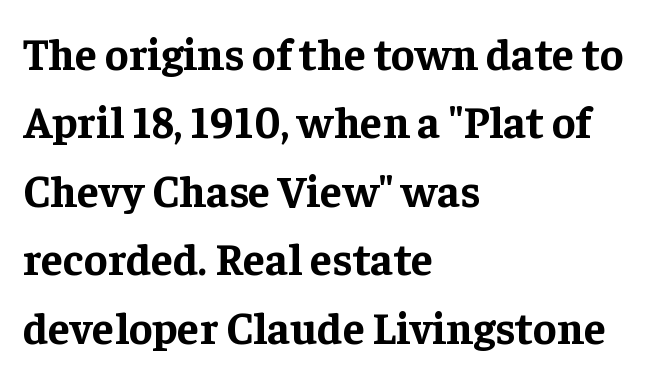
Q: Is the text bold? A: Yes.
Q: Is the text italic (slanted)? A: No, it is upright.
Q: Is the typeface a serif or a sans-serif typeface? A: Serif.
Q: Is the text underlined? A: No.
Q: How is the paragraph aligned? A: Left-aligned.
Q: Is the spacing between letters normal or unusually wide? A: Normal.
Q: Is the spacing between lines tight, normal or loose? A: Normal.
Q: Width (condensed, normal, or wide)? A: Normal.
Q: Stroke contrast? A: Low.
Q: x-height? A: Medium.
Q: Monospaced? A: No.
